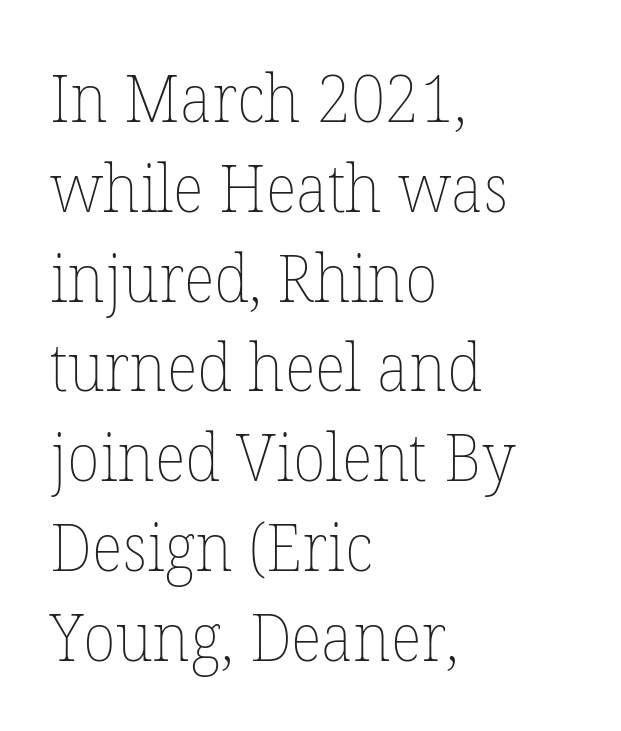
Which margin do the lines hug? The left one — the right edge is uneven. The weight tops out at a normal text grade. The tracking reads as untouched default to a designer's eye. Note the varied advance widths — an 'i' is clearly narrower than an 'm'. If you drew a line through each stem, it would be perfectly vertical.
